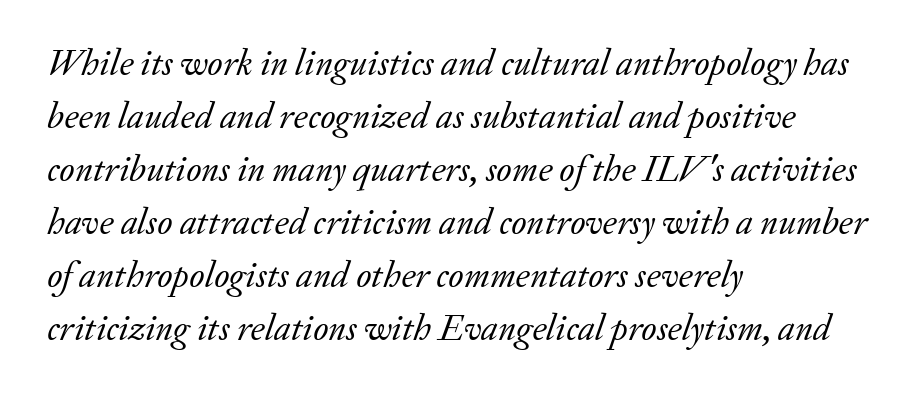
The image shows 37 px regular-weight serif type, italic (leaning right); set left-aligned, normal line spacing (1.43x), normal letter spacing, not underlined; low stroke contrast and a small x-height.
